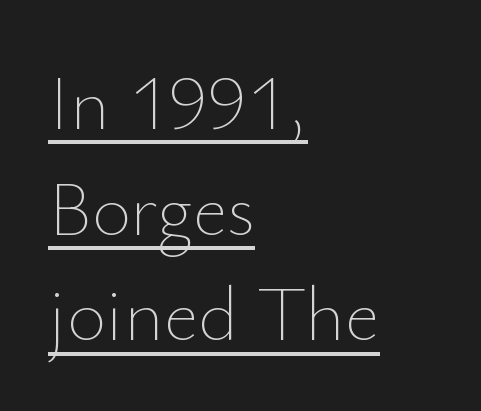
The image shows 76 px thin type, upright; set left-aligned, normal line spacing (1.39x), normal letter spacing, underlined; low stroke contrast and a small x-height.
